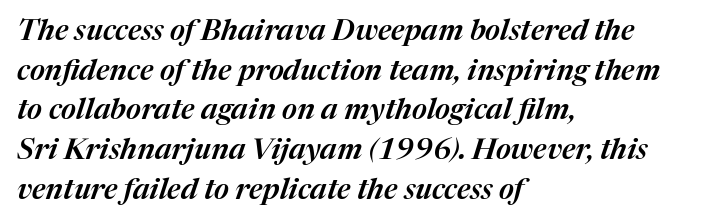
The image shows 29 px text type, italic (leaning right); set left-aligned, normal line spacing (1.37x), normal letter spacing, not underlined; medium stroke contrast and a medium x-height.
